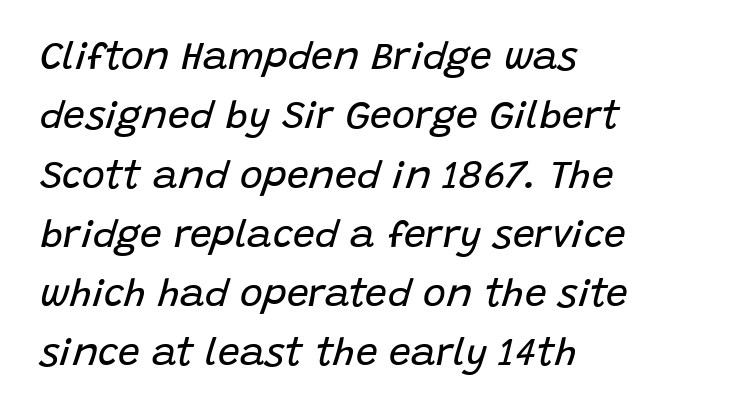
The image shows 39 px regular-weight type, italic (leaning right); set left-aligned, normal line spacing (1.52x), normal letter spacing, not underlined; low stroke contrast and a large x-height.
